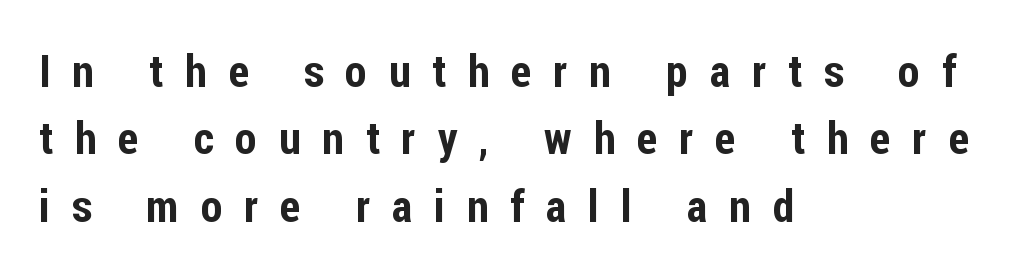
Q: Is the text italic (slanted)? A: No, it is upright.
Q: Is the typeface a serif or a sans-serif typeface? A: Sans-serif.
Q: Is the text underlined? A: No.
Q: How is the paragraph aligned? A: Left-aligned.
Q: Is the spacing between letters normal or unusually wide? A: Unusually wide.
Q: Is the spacing between lines tight, normal or loose? A: Normal.
Q: Width (condensed, normal, or wide)? A: Condensed.
Q: Stroke contrast? A: Low.
Q: x-height? A: Medium.
Q: Monospaced? A: No.
